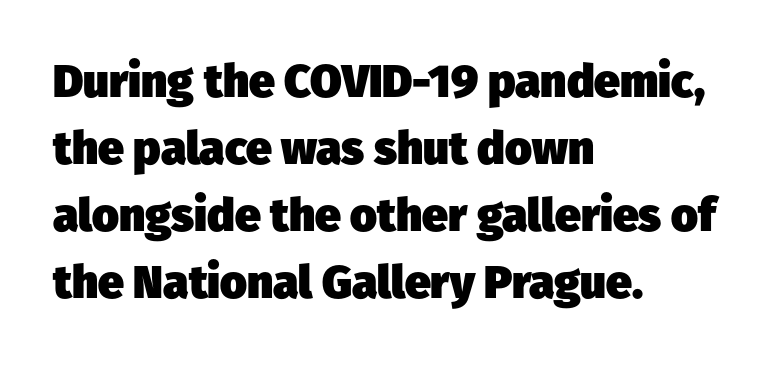
Letters rest on an invisible, unmarked baseline. Default kerning and tracking; the words read as compact shapes. Alignment: flush left. Heavy-handed strokes throughout: this text is bold. Nothing sits at the stroke ends, so this counts as sans-serif. This sample keeps an unexceptional amount of space between lines.
